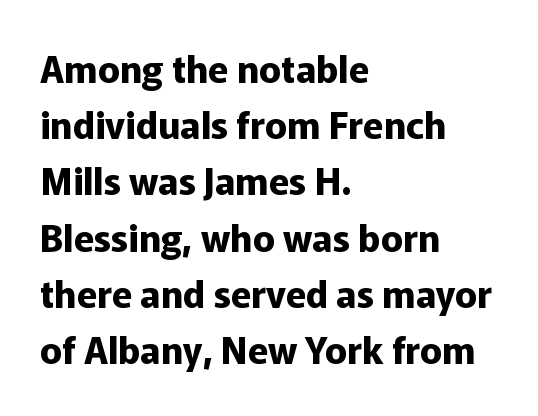
The image shows 37 px bold sans-serif type, upright; set left-aligned, normal line spacing (1.52x), normal letter spacing, not underlined; low stroke contrast and a medium x-height.
